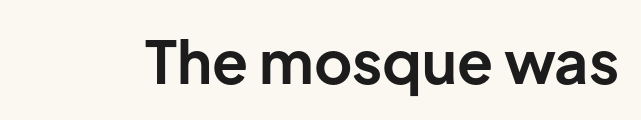
{"serif": "no", "italic": "no", "bold": "yes", "weight": "bold", "width": "normal", "stroke_contrast": "low", "x_height": "medium", "monospaced": "no", "underline": "no", "letter_spacing": "normal", "letter_spacing_em": 0.0, "glyph_px": 59}
